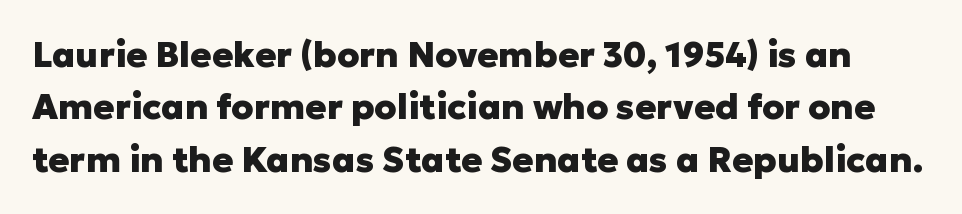
The image shows 35 px heavy sans-serif type, upright; set normal line spacing (1.5x), normal letter spacing, not underlined; low stroke contrast and a medium x-height.
